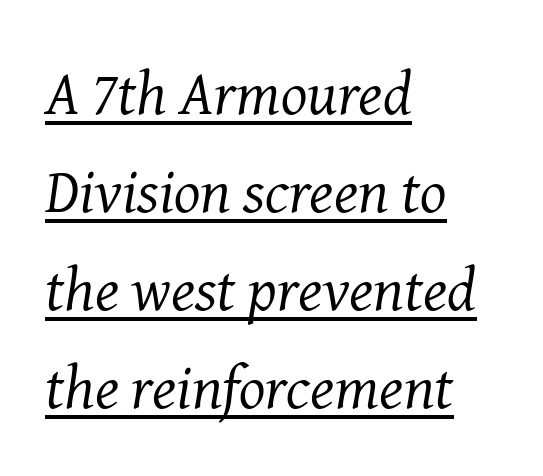
The image shows 62 px regular-weight serif type, italic (leaning right); set left-aligned, normal line spacing (1.58x), normal letter spacing, underlined; medium stroke contrast and a medium x-height.
